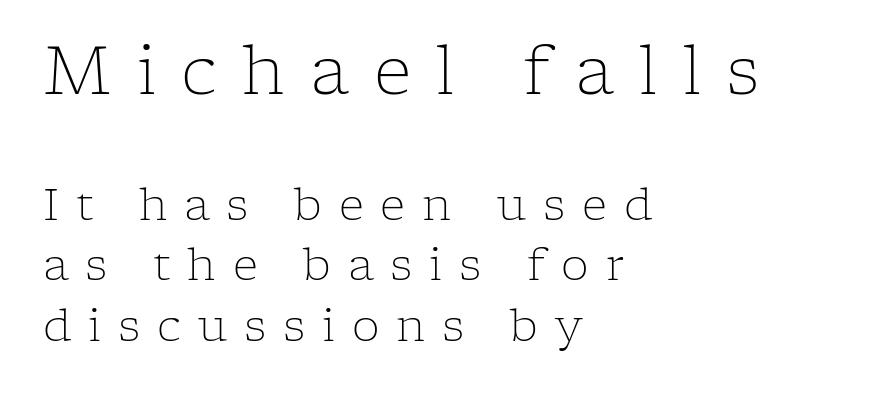
These two chunks differ in scale, with the top chunk taking the larger measure. The setting favours the left margin, as ordinary paragraphs usually do. The characters are drawn with everyday or finer stroke widths. Decoration check: the copy has no underline. The rendering uses natural spacing where letterforms have individual widths. This is the regular roman posture of the typeface.
